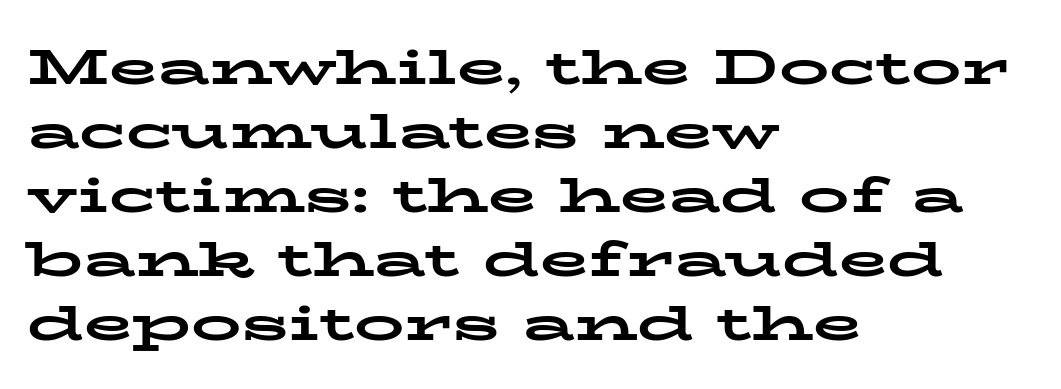
Q: Is the text bold? A: Yes.
Q: Is the text italic (slanted)? A: No, it is upright.
Q: Is the typeface a serif or a sans-serif typeface? A: Serif.
Q: Is the text underlined? A: No.
Q: How is the paragraph aligned? A: Left-aligned.
Q: Is the spacing between letters normal or unusually wide? A: Normal.
Q: Is the spacing between lines tight, normal or loose? A: Normal.
Q: Width (condensed, normal, or wide)? A: Wide.
Q: Stroke contrast? A: Low.
Q: x-height? A: Medium.
Q: Monospaced? A: No.
